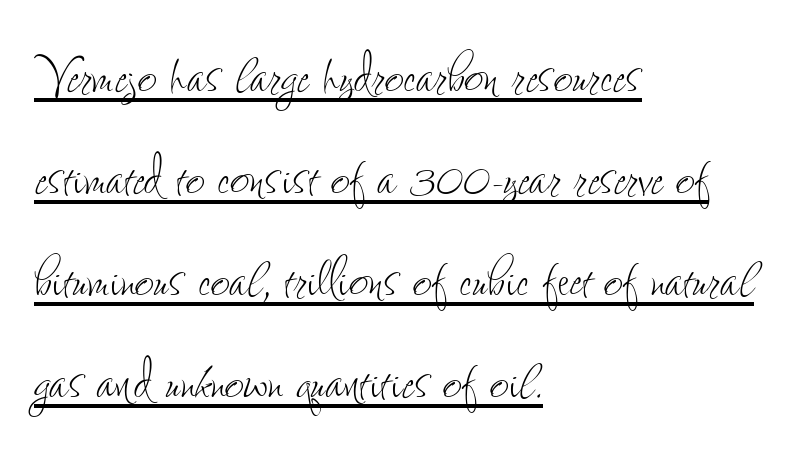
The image shows 67 px thin, condensed type; set left-aligned, normal line spacing (1.52x), normal letter spacing, underlined; low stroke contrast and a small x-height.
